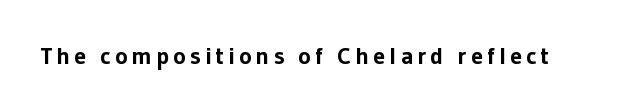
The image shows 24 px bold type, upright; set not underlined.
